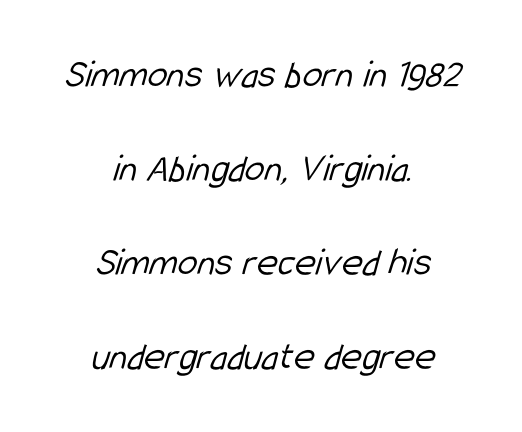
{"serif": "no", "bold": "no", "weight": "light", "width": "condensed", "stroke_contrast": "low", "x_height": "medium", "monospaced": "no", "underline": "no", "align": "center", "line_spacing": "loose", "line_spacing_ratio": 2.35, "letter_spacing": "normal", "letter_spacing_em": 0.0, "glyph_px": 40}
